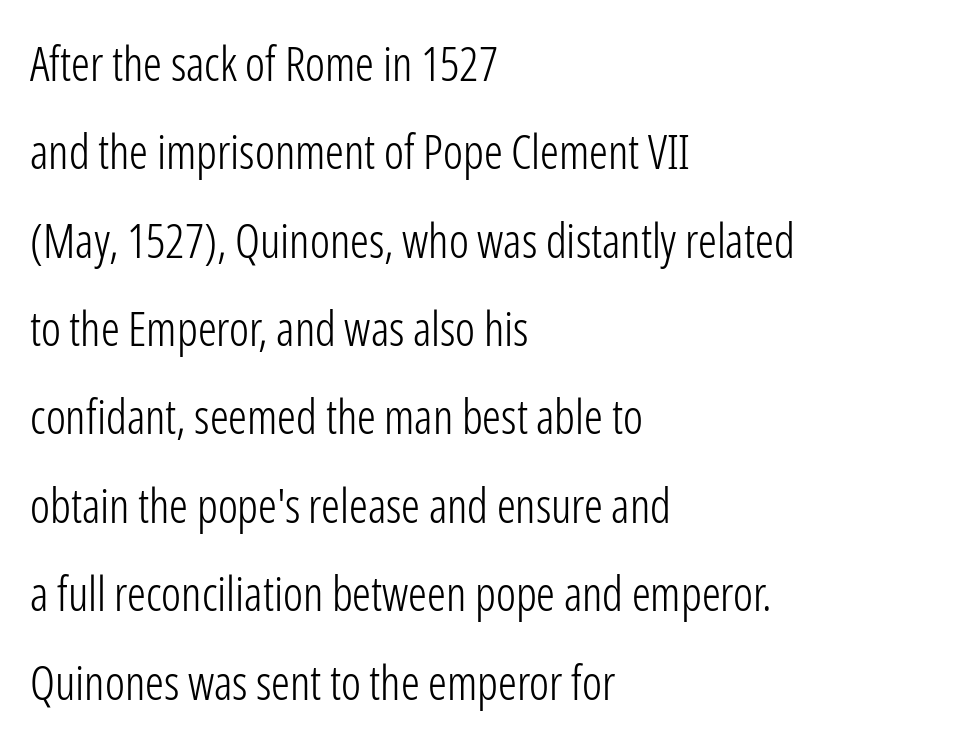
Vertical stems look standard width or narrower in stroke. Compared with typical body copy, the letter spacing here is the same. Quick note: underline off. Horizontally, the lines are justified to the leading edge only.
